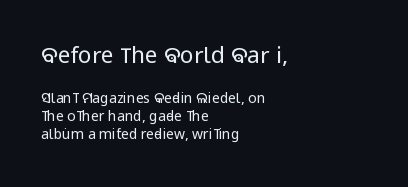
The vertical gap from one line to the next is medium. The type sits square on the baseline with zero lean. The space directly below the letters is spotless. The paragraph has a hard left edge and a soft right edge. A typesetter would call this zero additional tracking. The font is comparable to plain body text, perhaps lighter.
